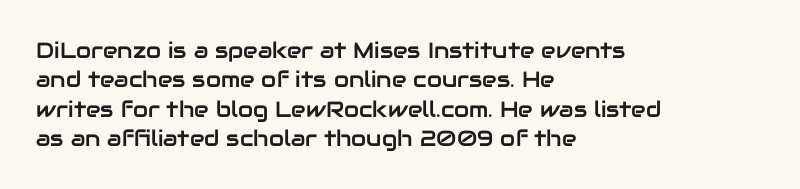
{"italic": "no", "underline": "no", "align": "left", "line_spacing": "normal", "line_spacing_ratio": 1.33, "letter_spacing": "normal", "letter_spacing_em": 0.0, "glyph_px": 22}
